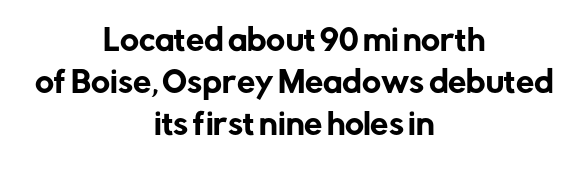
The image shows 29 px sans-serif type, upright; set centered, normal line spacing (1.45x), normal letter spacing, not underlined; low stroke contrast and a medium x-height.
